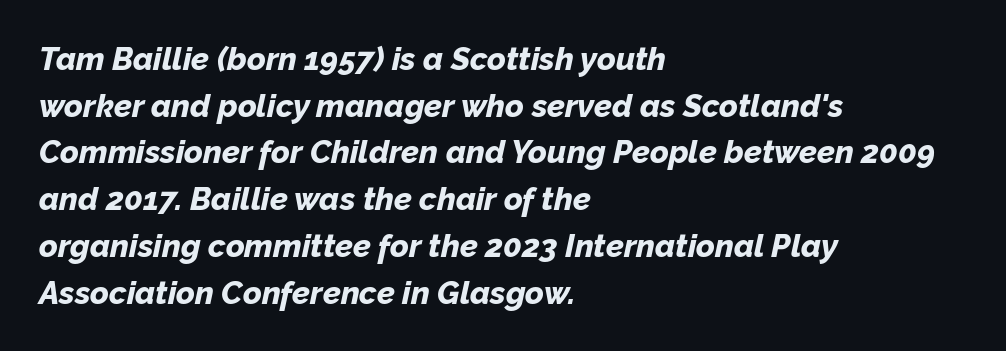
The image shows 32 px bold type, italic (leaning right); set left-aligned, normal line spacing (1.46x), normal letter spacing, not underlined; low stroke contrast and a medium x-height.
